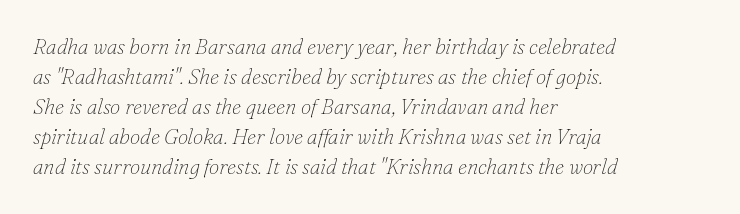
The image shows 21 px text type, italic (leaning right); set left-aligned, normal line spacing (1.43x), normal letter spacing, not underlined.
